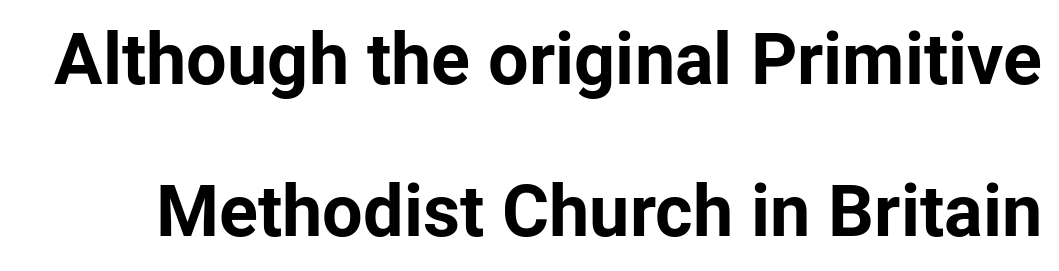
The image shows 72 px bold sans-serif type, upright; set loose line spacing (2.11x), normal letter spacing, not underlined; low stroke contrast and a medium x-height.
